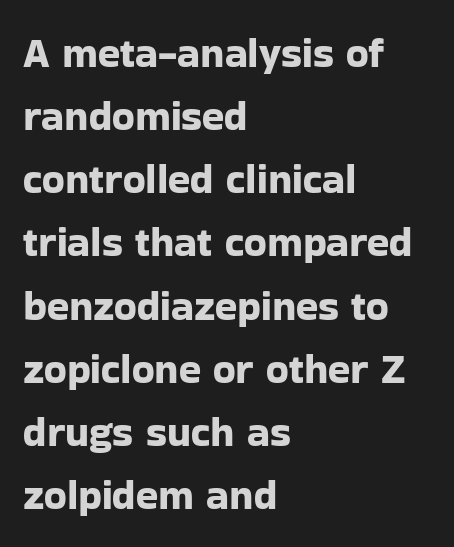
{"serif": "no", "italic": "no", "width": "normal", "stroke_contrast": "low", "x_height": "medium", "monospaced": "no", "underline": "no", "align": "left", "line_spacing": "normal", "line_spacing_ratio": 1.54, "letter_spacing": "normal", "letter_spacing_em": 0.0, "glyph_px": 41}
